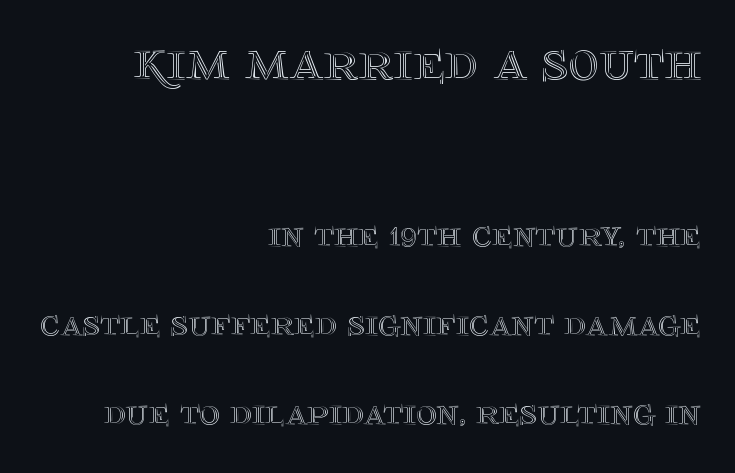
Q: Is the text italic (slanted)? A: No, it is upright.
Q: Is the text underlined? A: No.
Q: How is the paragraph aligned? A: Right-aligned.
Q: Is the spacing between letters normal or unusually wide? A: Normal.
Q: Is the spacing between lines tight, normal or loose? A: Loose.
Q: Which block of text is set in a larger size, the first (top) or the second (bottom)? A: The first (top) one.
Q: Width (condensed, normal, or wide)? A: Normal.
Q: x-height? A: Large.
Q: Monospaced? A: No.
